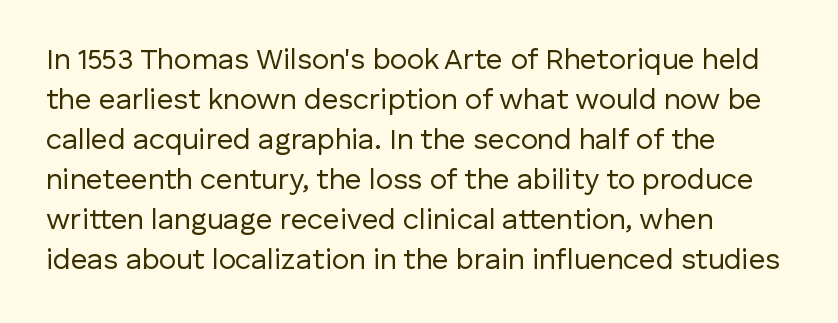
Q: Is the text bold? A: No.
Q: Is the text italic (slanted)? A: No, it is upright.
Q: Is the typeface a serif or a sans-serif typeface? A: Sans-serif.
Q: Is the text underlined? A: No.
Q: How is the paragraph aligned? A: Left-aligned.
Q: Is the spacing between letters normal or unusually wide? A: Normal.
Q: Is the spacing between lines tight, normal or loose? A: Normal.
Q: Width (condensed, normal, or wide)? A: Normal.
Q: Stroke contrast? A: Low.
Q: x-height? A: Medium.
Q: Monospaced? A: No.
